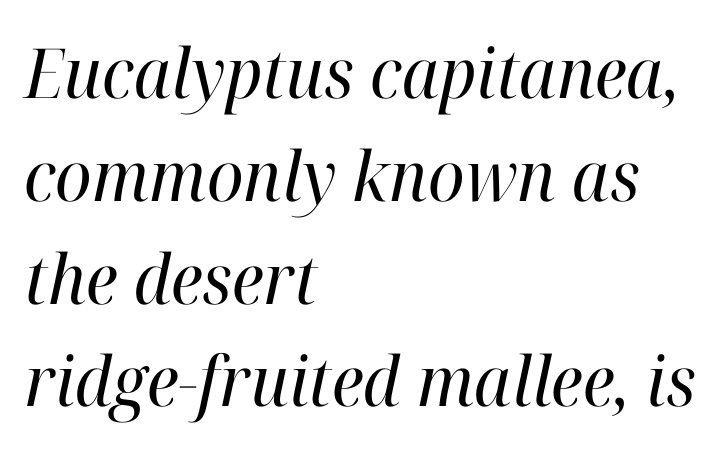
Line beginnings align vertically; line endings do not. A normal amount of white space separates one row of letters from the next. The specimen omits any rule beneath the text block's lines. Stroke thickness stays within the range of a standard reading face or lighter. Every character sits at an angle, as italics do.
